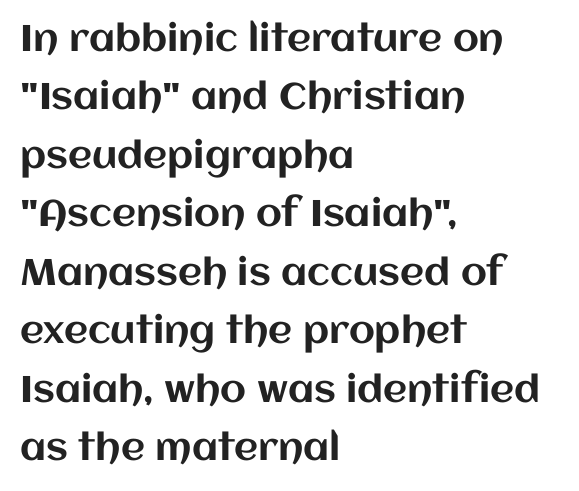
Here the designer chose a conventional face with non-uniform glyph widths. A normal amount of white space separates one row of letters from the next. Notice how the stems are strictly vertical — no italics here. The rag falls on the right side of this text block. The string is rendered with underlining switched off. Each word holds together tightly as a unit, with standard inter-letter gaps.
